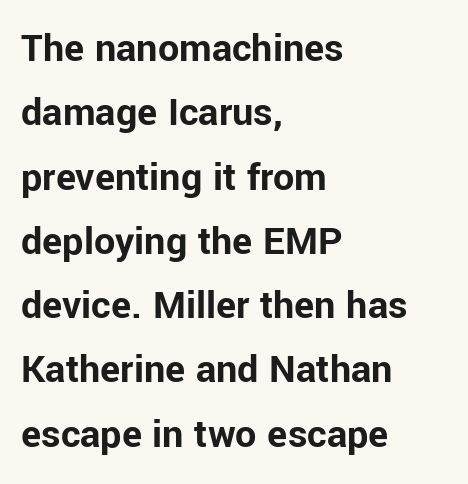
{"serif": "no", "italic": "no", "bold": "yes", "weight": "bold", "width": "normal", "stroke_contrast": "low", "x_height": "medium", "monospaced": "no", "underline": "no", "align": "left", "line_spacing": "normal", "line_spacing_ratio": 1.53, "letter_spacing": "normal", "letter_spacing_em": 0.0, "glyph_px": 42}
